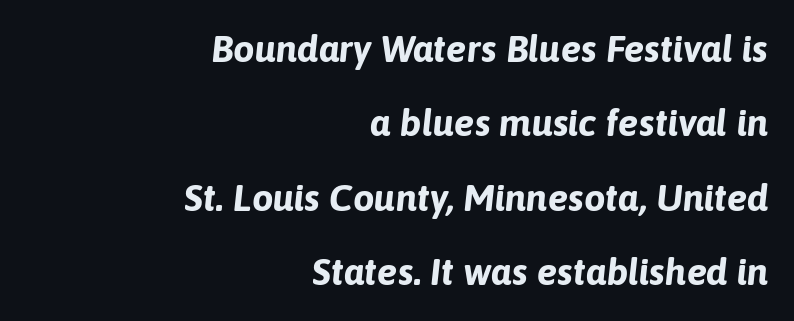
Quick note: interline space is abundant. Honestly, the letter spacing is just normal — you wouldn't notice it. A flush-right, rag-left setting is used for this passage. The rendering applies a slant to the glyphs.
